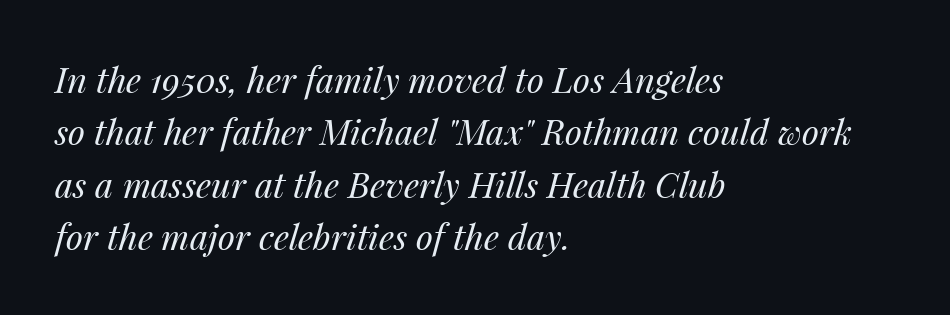
The image shows 35 px regular-weight type, italic (leaning right); set left-aligned, normal line spacing (1.5x), normal letter spacing, not underlined; medium stroke contrast and a medium x-height.
